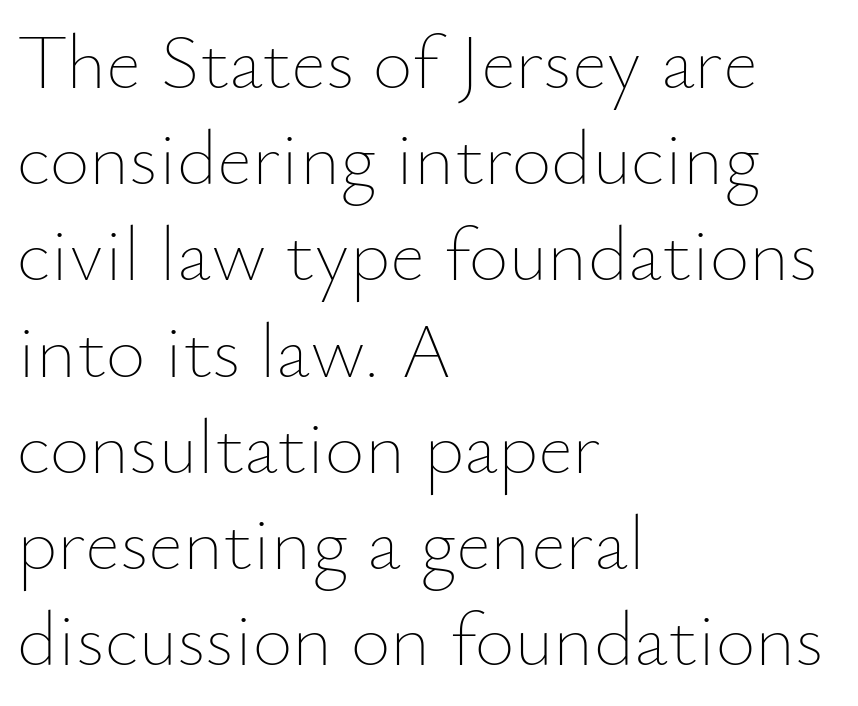
The image shows 77 px thin type, upright; set left-aligned, normal line spacing (1.25x), normal letter spacing, not underlined; low stroke contrast and a small x-height.
